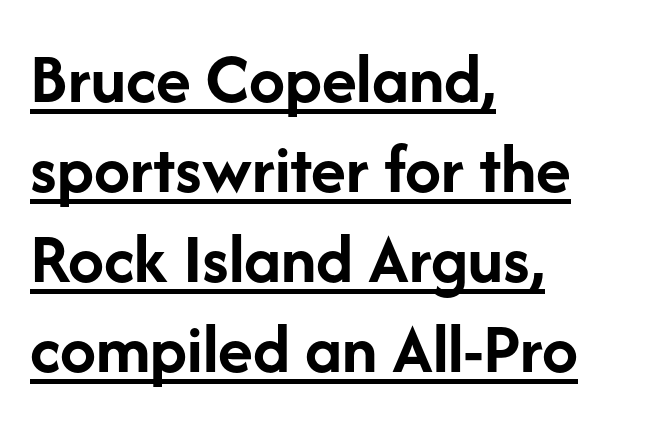
Q: Is the text bold? A: Yes.
Q: Is the text italic (slanted)? A: No, it is upright.
Q: Is the typeface a serif or a sans-serif typeface? A: Sans-serif.
Q: Is the text underlined? A: Yes.
Q: How is the paragraph aligned? A: Left-aligned.
Q: Is the spacing between letters normal or unusually wide? A: Normal.
Q: Is the spacing between lines tight, normal or loose? A: Normal.
Q: Width (condensed, normal, or wide)? A: Normal.
Q: Stroke contrast? A: Low.
Q: x-height? A: Medium.
Q: Monospaced? A: No.
